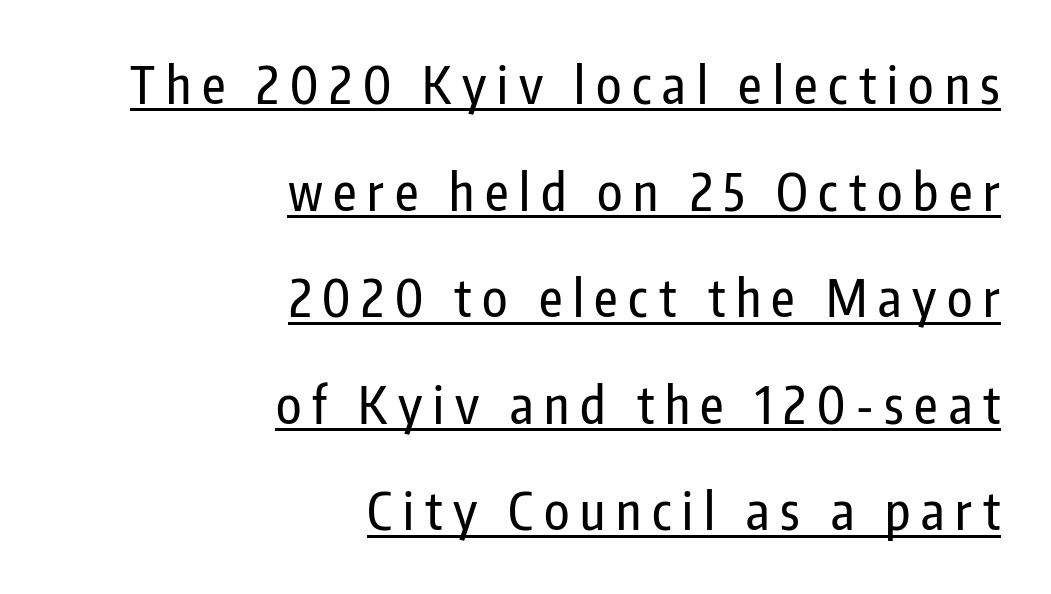
The image shows 51 px condensed sans-serif type, upright; set right-aligned, loose line spacing (2.09x), unusually wide letter spacing (+0.21 em), underlined; low stroke contrast and a medium x-height.
